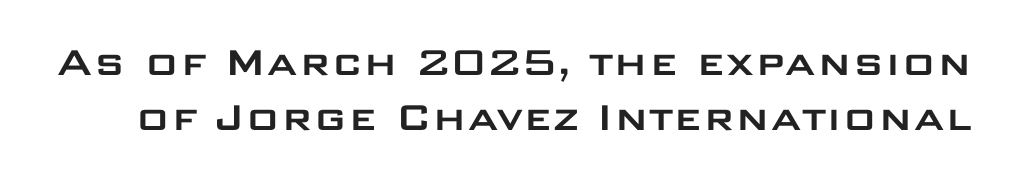
The image shows 46 px wide sans-serif type, upright; set line spacing 1.19x, normal letter spacing, not underlined; low stroke contrast and a large x-height.
